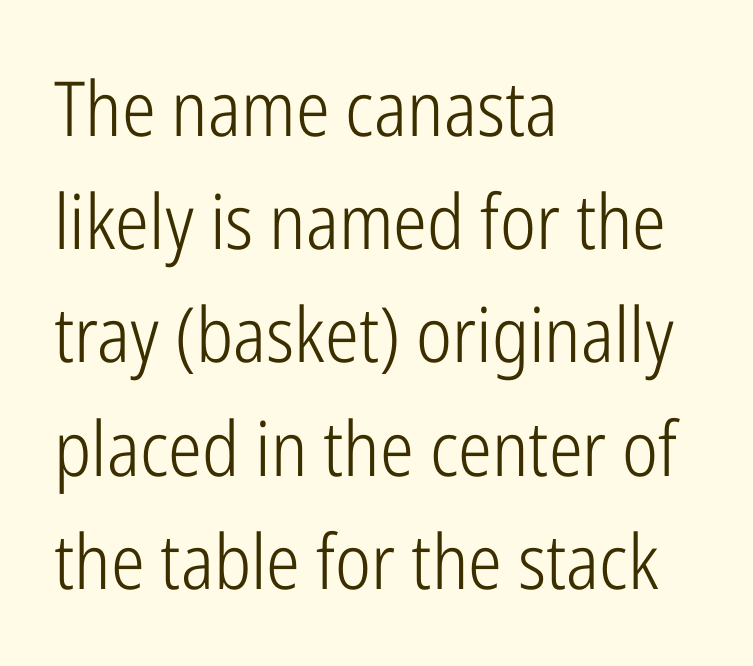
Q: Is the text bold? A: No.
Q: Is the text italic (slanted)? A: No, it is upright.
Q: Is the typeface a serif or a sans-serif typeface? A: Sans-serif.
Q: Is the text underlined? A: No.
Q: How is the paragraph aligned? A: Left-aligned.
Q: Is the spacing between letters normal or unusually wide? A: Normal.
Q: Is the spacing between lines tight, normal or loose? A: Normal.
Q: Width (condensed, normal, or wide)? A: Condensed.
Q: Stroke contrast? A: Low.
Q: x-height? A: Medium.
Q: Monospaced? A: No.
